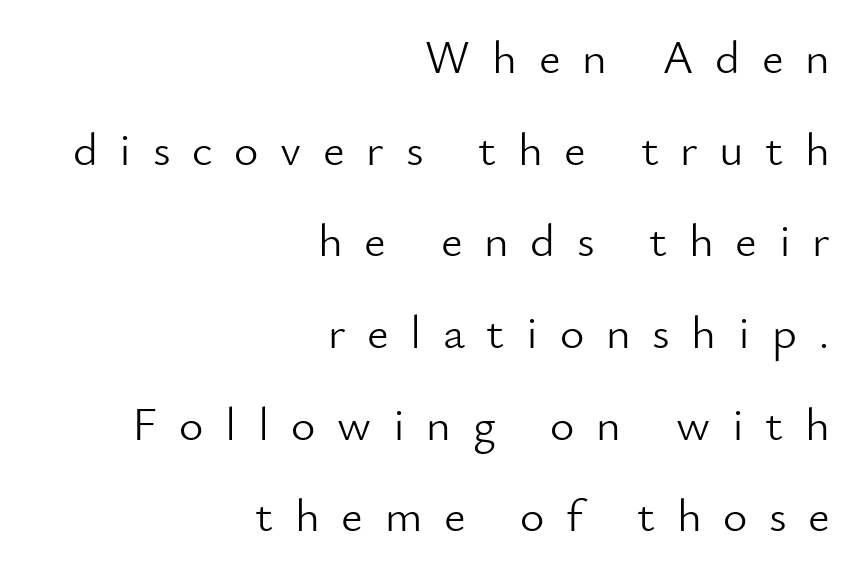
Rendered with straight, roman letterforms. Compared with a typical body face, this is equally light or lighter still. Type without underlining. The designer dialed line spacing up above the default. Where is the straight margin? On the right.
